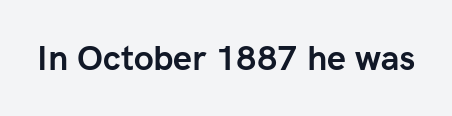
The image shows 34 px semibold sans-serif type, upright; set normal letter spacing, not underlined; low stroke contrast and a medium x-height.
